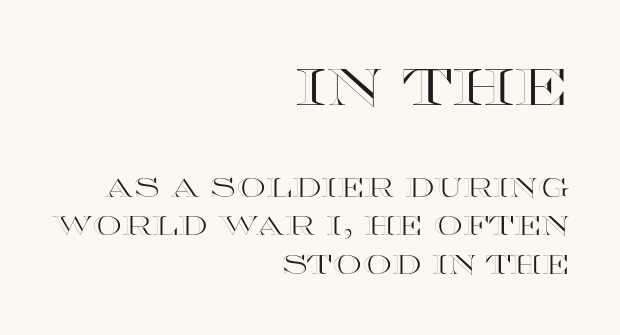
The image shows 52 px wide type, upright; set right-aligned, normal line spacing (1.48x), normal letter spacing, not underlined; the first (top) block is 2.0x larger; a large x-height.
